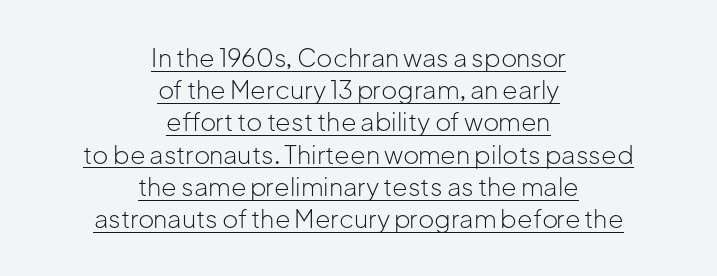
This sample uses an upright cut, with every glyph sitting square on the baseline. The rendering uses the underline text-decoration. The lines are quadded center. How are the letters spaced? Ordinarily, with no added tracking. No extra ink here — the face is not bold. Evenly set lines give the paragraph a standard silhouette.
